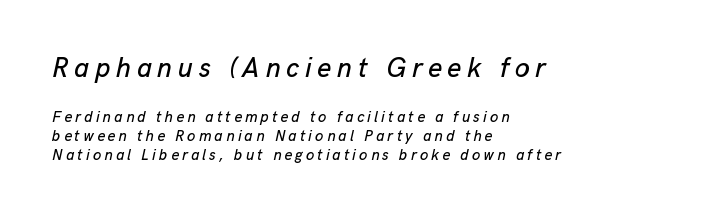
The image shows 27 px text type, italic (leaning right); set left-aligned, normal line spacing (1.27x), unusually wide letter spacing (+0.21 em), not underlined; the first (top) block is 1.8x larger.
